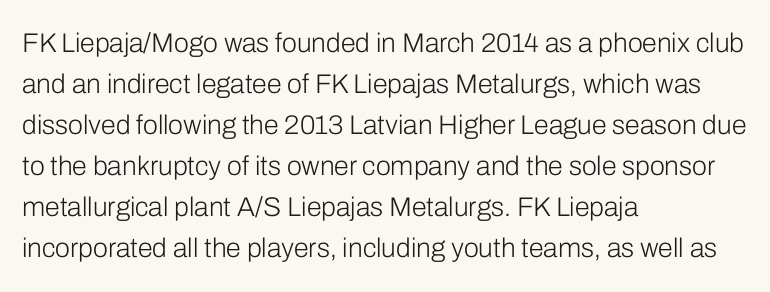
Q: Is the text bold? A: No.
Q: Is the text italic (slanted)? A: No, it is upright.
Q: Is the text underlined? A: No.
Q: How is the paragraph aligned? A: Left-aligned.
Q: Is the spacing between letters normal or unusually wide? A: Normal.
Q: Is the spacing between lines tight, normal or loose? A: Normal.
